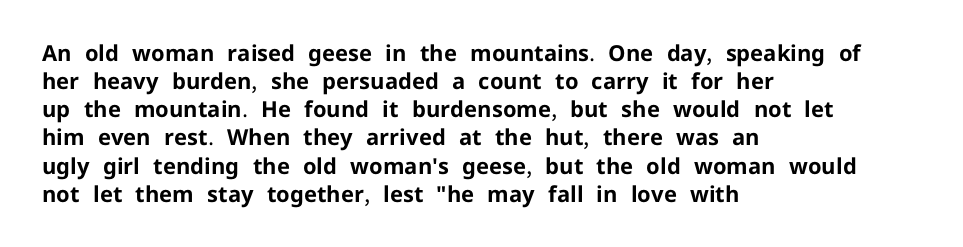
The passage is arranged the way most books set body copy — flush left. No word sits above an underline. Nobody touched the tracking dial on this one. Stroke thickness is high; the sample reads as a true bold.
